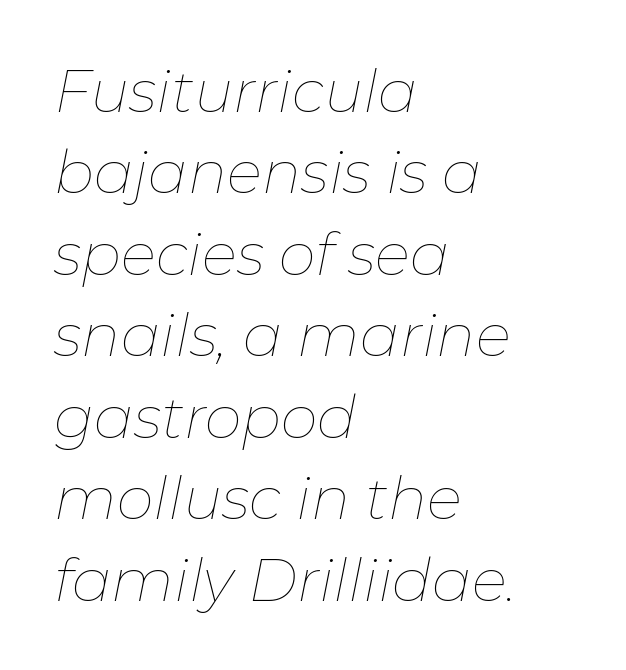
{"italic": "yes", "lean": "right", "slant_degrees": 11, "bold": "no", "weight": "thin", "width": "normal", "stroke_contrast": "low", "x_height": "medium", "monospaced": "no", "underline": "no", "align": "left", "line_spacing": "normal", "line_spacing_ratio": 1.38, "letter_spacing": "normal", "letter_spacing_em": 0.0, "glyph_px": 59}
